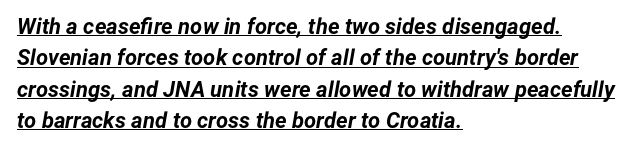
Q: Is the text bold? A: Yes.
Q: Is the text italic (slanted)? A: Yes, it leans right by about 12 degrees.
Q: Is the text underlined? A: Yes.
Q: How is the paragraph aligned? A: Left-aligned.
Q: Is the spacing between letters normal or unusually wide? A: Normal.
Q: Is the spacing between lines tight, normal or loose? A: Normal.
